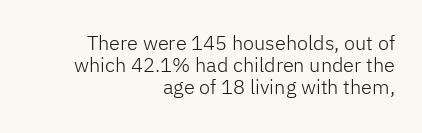
{"italic": "no", "bold": "no", "underline": "no", "align": "right", "line_spacing": "tight", "line_spacing_ratio": 1.11, "letter_spacing": "normal", "letter_spacing_em": 0.0, "glyph_px": 20}
